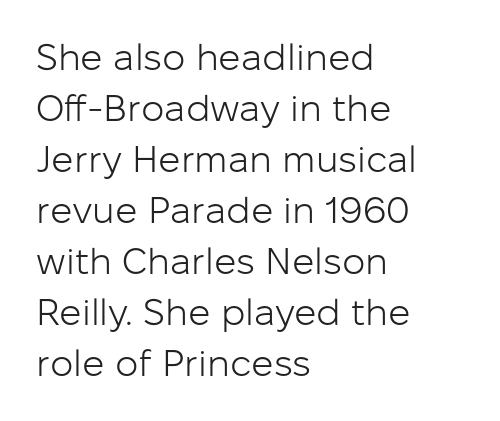
The image shows 37 px light sans-serif type, upright; set left-aligned, normal line spacing (1.38x), normal letter spacing, not underlined; low stroke contrast and a medium x-height.
